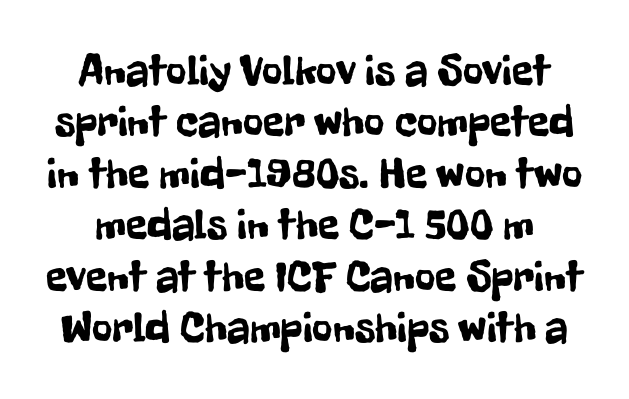
The image shows 44 px condensed sans-serif type, upright; set line spacing 1.17x, normal letter spacing, not underlined; low stroke contrast and a medium x-height.
